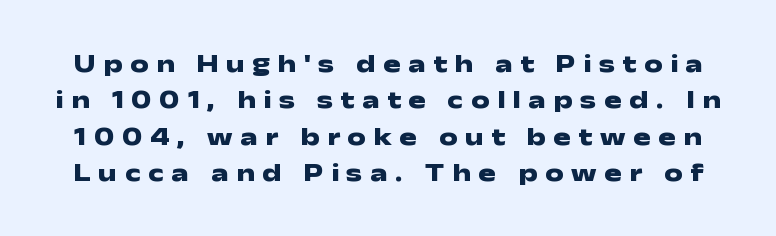
Q: Is the text bold? A: Yes.
Q: Is the text italic (slanted)? A: No, it is upright.
Q: Is the text underlined? A: No.
Q: Is the spacing between letters normal or unusually wide? A: Unusually wide.
Q: Is the spacing between lines tight, normal or loose? A: Normal.
